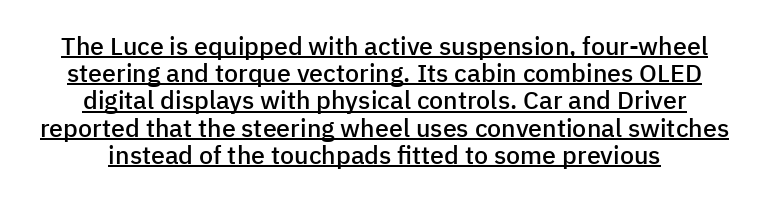
Q: Is the text bold? A: Semi-bold.
Q: Is the text italic (slanted)? A: No, it is upright.
Q: Is the text underlined? A: Yes.
Q: How is the paragraph aligned? A: Centered.
Q: Is the spacing between letters normal or unusually wide? A: Normal.
Q: Is the spacing between lines tight, normal or loose? A: Tight.
